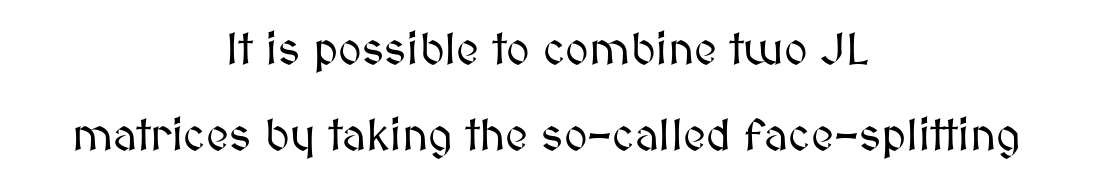
Q: Is the text italic (slanted)? A: No, it is upright.
Q: Is the text underlined? A: No.
Q: How is the paragraph aligned? A: Centered.
Q: Is the spacing between letters normal or unusually wide? A: Normal.
Q: Is the spacing between lines tight, normal or loose? A: Loose.
Q: Width (condensed, normal, or wide)? A: Normal.
Q: Stroke contrast? A: Medium.
Q: x-height? A: Medium.
Q: Monospaced? A: No.
